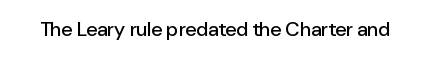
The image shows 20 px text type, upright; set normal letter spacing, not underlined.
